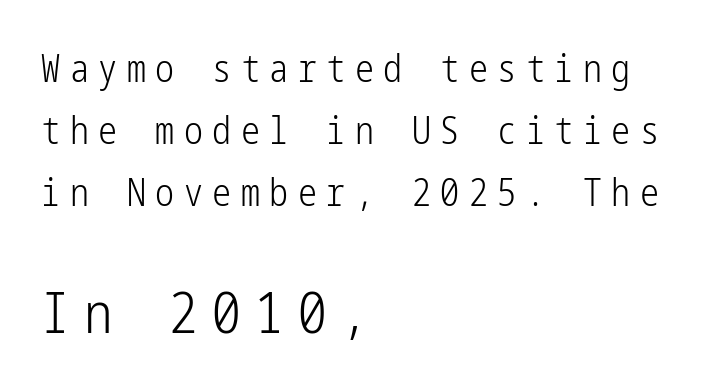
The tracking reads as deliberately expanded to a designer's eye. Two sizes are in play, and the larger belongs to the second block. A typesetter would label this face a sans. This is roman type, the default non-slanted kind. Quick note: underline off. The weight tops out at a normal text grade.
